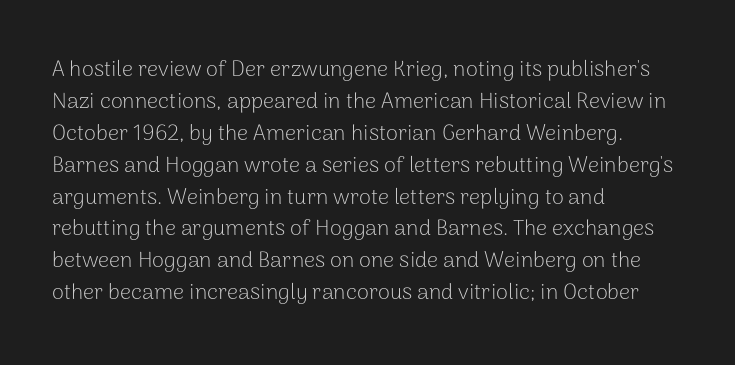
Q: Is the text bold? A: No.
Q: Is the text italic (slanted)? A: No, it is upright.
Q: Is the text underlined? A: No.
Q: How is the paragraph aligned? A: Left-aligned.
Q: Is the spacing between letters normal or unusually wide? A: Normal.
Q: Is the spacing between lines tight, normal or loose? A: Normal.
